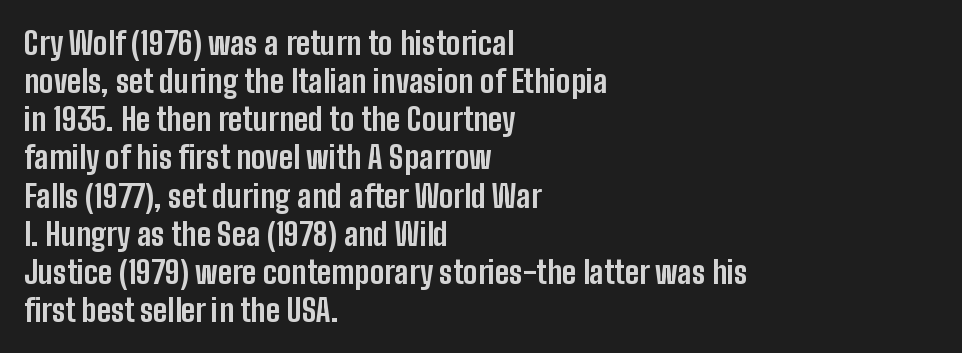
Q: Is the text bold? A: Yes.
Q: Is the text italic (slanted)? A: No, it is upright.
Q: Is the typeface a serif or a sans-serif typeface? A: Sans-serif.
Q: Is the text underlined? A: No.
Q: How is the paragraph aligned? A: Left-aligned.
Q: Is the spacing between letters normal or unusually wide? A: Normal.
Q: Width (condensed, normal, or wide)? A: Condensed.
Q: Stroke contrast? A: Low.
Q: x-height? A: Medium.
Q: Monospaced? A: No.
